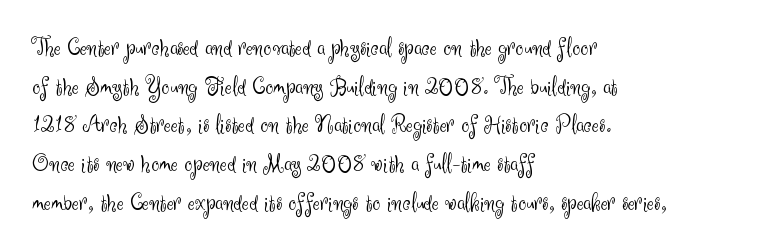
The image shows 26 px text type, upright; set left-aligned, normal line spacing (1.49x), normal letter spacing, not underlined.
